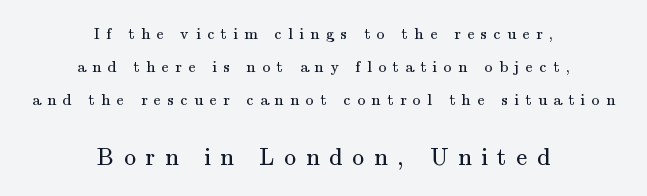
The image shows 24 px text type, upright; set centered, loose line spacing (2.07x), unusually wide letter spacing (+0.41 em), not underlined; the second (bottom) block is 1.5x larger.
